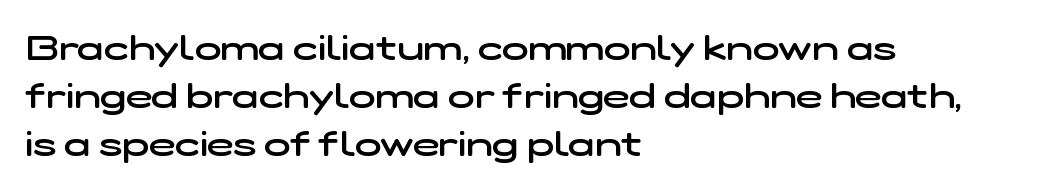
The image shows 35 px semibold, wide sans-serif type; set left-aligned, normal line spacing (1.37x), normal letter spacing, not underlined; low stroke contrast and a medium x-height.
